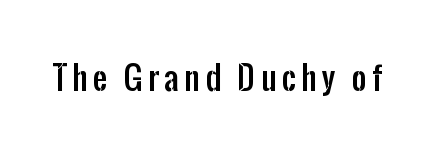
{"serif": "no", "italic": "no", "width": "condensed", "stroke_contrast": "low", "x_height": "medium", "monospaced": "no", "underline": "no", "glyph_px": 32}
